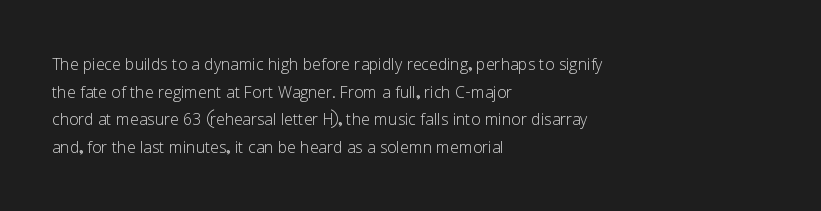
{"italic": "no", "bold": "no", "underline": "no", "align": "left", "line_spacing": "normal", "line_spacing_ratio": 1.31, "letter_spacing": "normal", "letter_spacing_em": 0.0, "glyph_px": 21}
